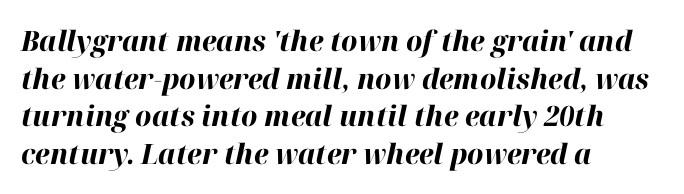
Q: Is the text bold? A: Yes.
Q: Is the text italic (slanted)? A: Yes, it leans right by about 12 degrees.
Q: Is the text underlined? A: No.
Q: How is the paragraph aligned? A: Left-aligned.
Q: Is the spacing between letters normal or unusually wide? A: Normal.
Q: Is the spacing between lines tight, normal or loose? A: Normal.
Q: Width (condensed, normal, or wide)? A: Normal.
Q: Stroke contrast? A: High.
Q: x-height? A: Medium.
Q: Monospaced? A: No.
